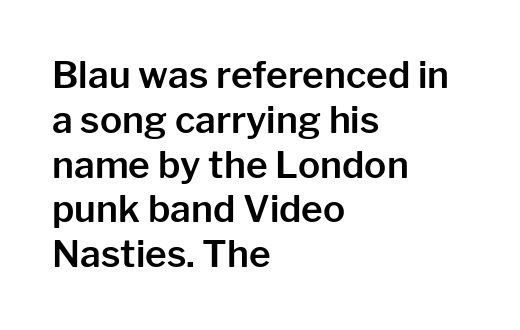
Only glyphs here, with clear space below each row. One-word summary of the alignment: left. The axis of the letterforms is exactly vertical. Short note: letters normally spaced. Serif or sans? Sans — the stroke terminals are bare.
